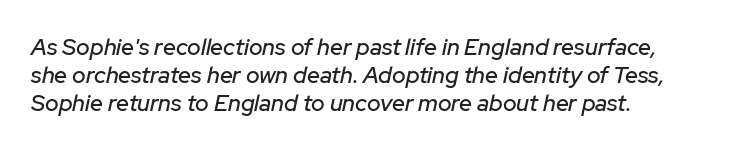
{"italic": "yes", "lean": "right", "slant_degrees": 12, "underline": "no", "align": "left", "line_spacing_ratio": 1.22, "letter_spacing": "normal", "letter_spacing_em": 0.0, "glyph_px": 23}
